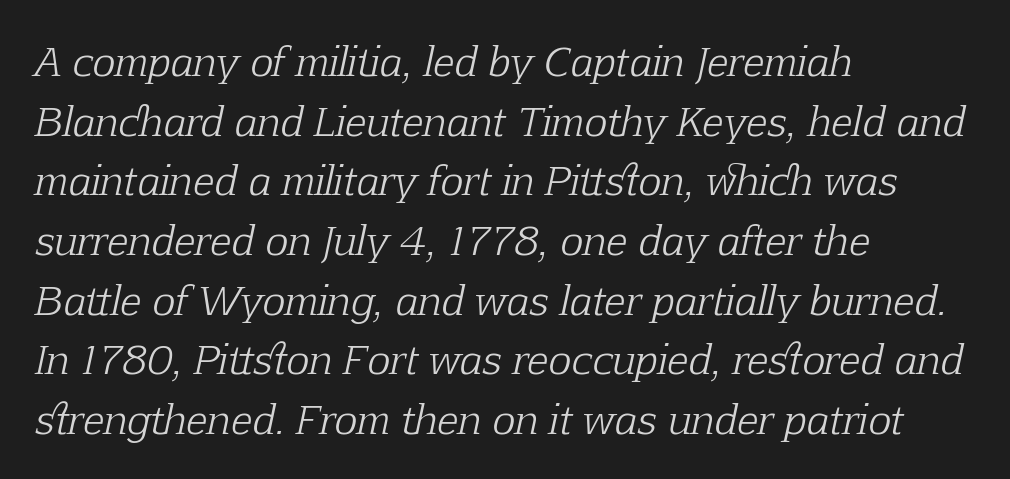
The image shows 39 px light serif type, italic (leaning right); set left-aligned, normal line spacing (1.53x), normal letter spacing, not underlined; low stroke contrast and a medium x-height.
